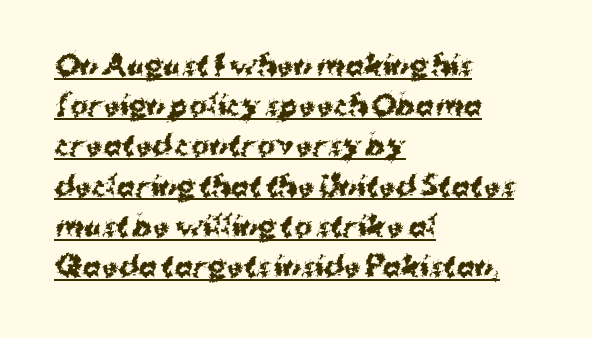
The image shows 27 px bold type; set left-aligned, normal line spacing (1.49x), normal letter spacing, underlined.
